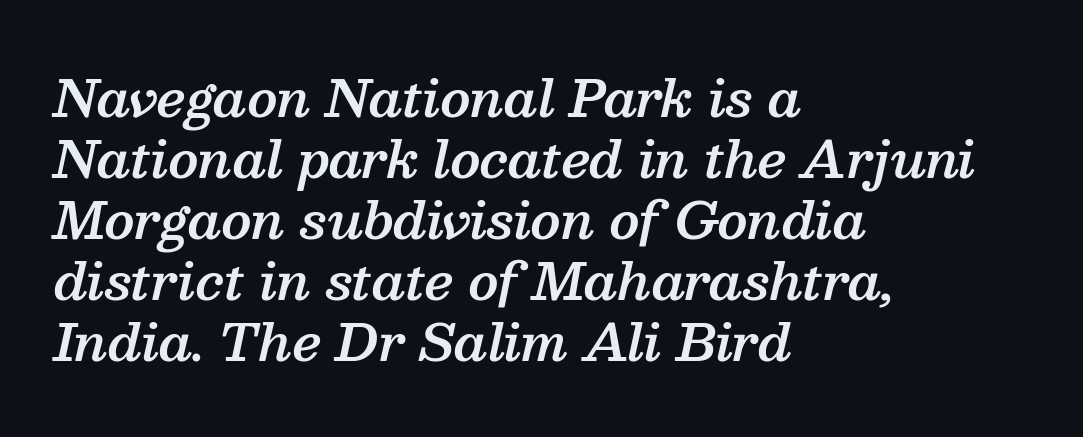
{"serif": "yes", "italic": "yes", "lean": "right", "slant_degrees": 13, "bold": "semi", "weight": "semibold", "width": "normal", "stroke_contrast": "medium", "x_height": "medium", "monospaced": "no", "underline": "no", "align": "left", "line_spacing_ratio": 1.22, "letter_spacing": "normal", "letter_spacing_em": 0.0, "glyph_px": 50}
